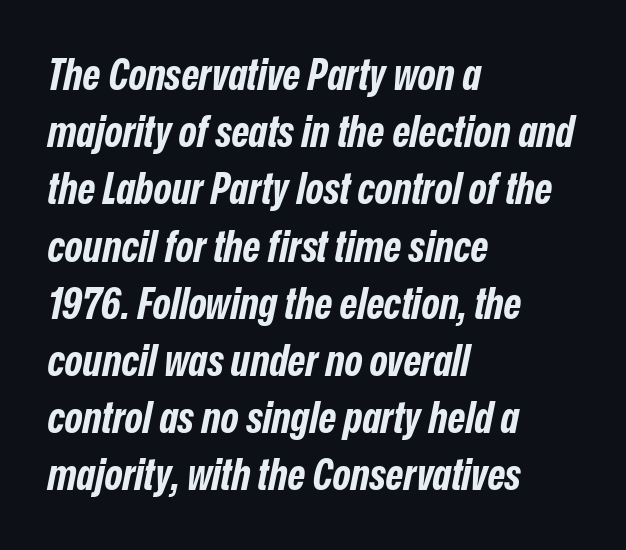
The passage shown is typed in a proportional face where columns would drift. The passage shown has conventional tracking throughout. A clean baseline with only descenders dipping below it. The strokes are fattened all the way to bold.
